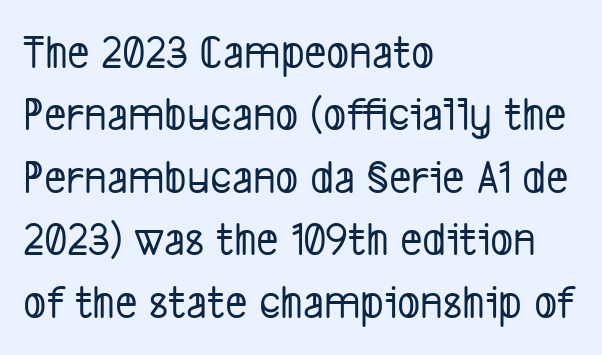
To sum up the face: it is a sans, with no serifs. Varying glyph widths throughout — classic text-font behaviour. Between one letter and the next there's only the usual sliver of space. Underline: absent.
